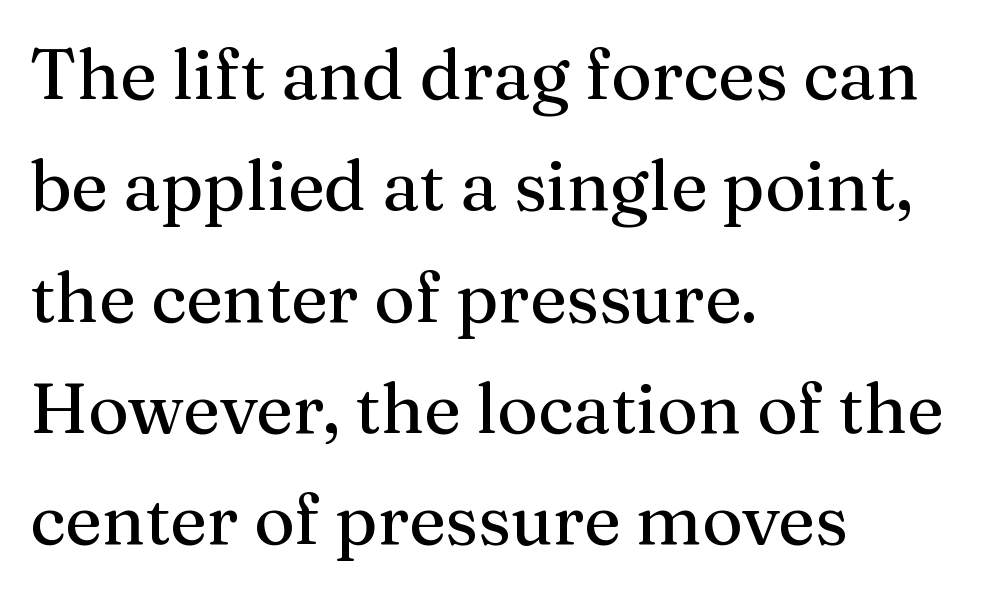
{"serif": "yes", "italic": "no", "width": "normal", "stroke_contrast": "medium", "x_height": "medium", "monospaced": "no", "underline": "no", "align": "left", "line_spacing": "normal", "line_spacing_ratio": 1.59, "letter_spacing": "normal", "letter_spacing_em": 0.0, "glyph_px": 70}
